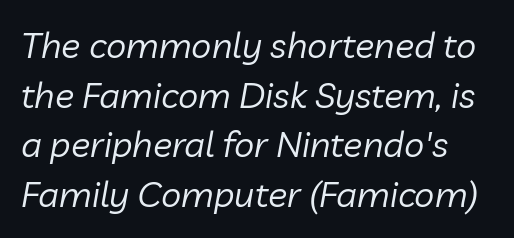
Q: Is the text bold? A: No.
Q: Is the text italic (slanted)? A: Yes, it leans right by about 10 degrees.
Q: Is the text underlined? A: No.
Q: Is the spacing between letters normal or unusually wide? A: Normal.
Q: Is the spacing between lines tight, normal or loose? A: Normal.
Q: Width (condensed, normal, or wide)? A: Normal.
Q: Stroke contrast? A: Low.
Q: x-height? A: Medium.
Q: Monospaced? A: No.
